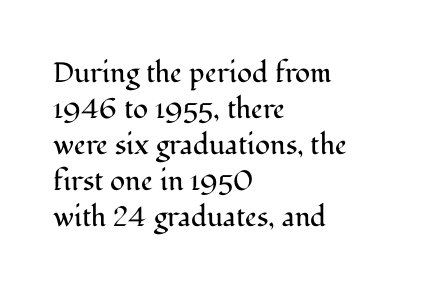
The image shows 28 px regular-weight serif type, upright; set left-aligned, normal line spacing (1.29x), normal letter spacing, not underlined; medium stroke contrast and a medium x-height.
